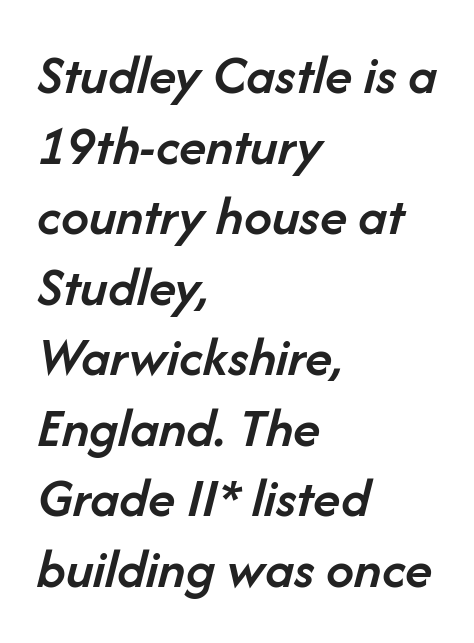
Q: Is the text bold? A: Semi-bold.
Q: Is the text italic (slanted)? A: Yes, it leans right by about 14 degrees.
Q: Is the text underlined? A: No.
Q: How is the paragraph aligned? A: Left-aligned.
Q: Is the spacing between letters normal or unusually wide? A: Normal.
Q: Is the spacing between lines tight, normal or loose? A: Normal.
Q: Width (condensed, normal, or wide)? A: Normal.
Q: Stroke contrast? A: Low.
Q: x-height? A: Medium.
Q: Monospaced? A: No.
